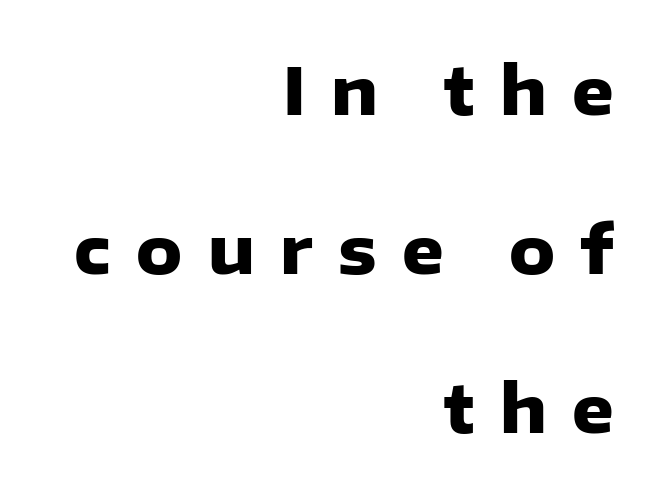
The image shows 65 px heavy sans-serif type, upright; set right-aligned, loose line spacing (2.45x), unusually wide letter spacing (+0.39 em), not underlined; low stroke contrast and a medium x-height.
